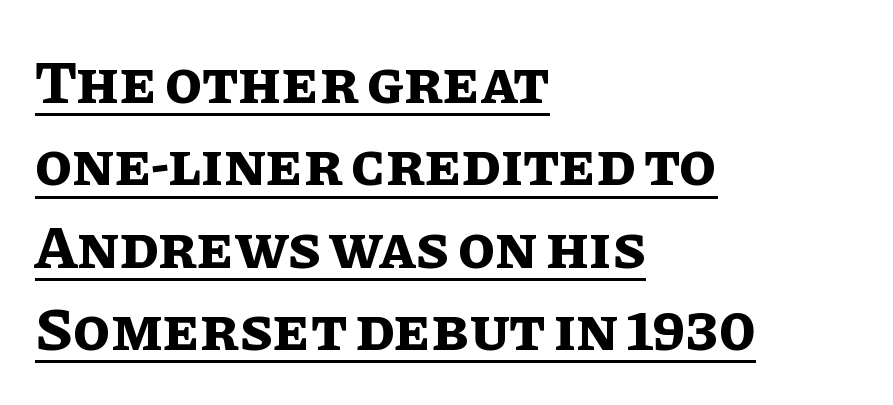
The image shows 61 px bold type, upright; set left-aligned, normal line spacing (1.35x), normal letter spacing, underlined; low stroke contrast and a large x-height.
